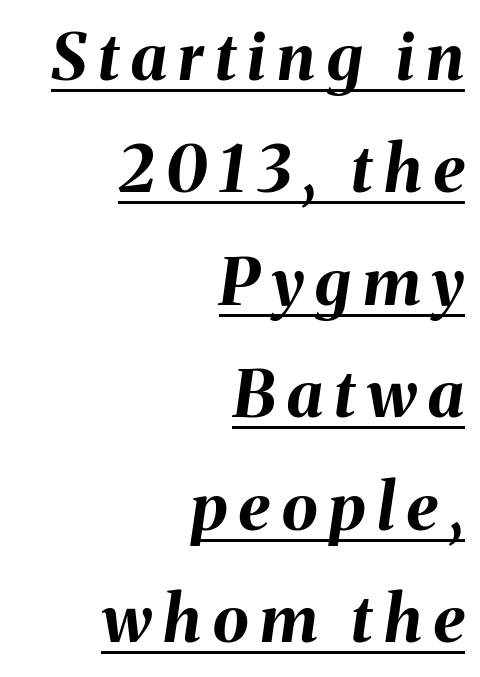
{"italic": "yes", "lean": "right", "slant_degrees": 8, "bold": "yes", "weight": "bold", "width": "normal", "stroke_contrast": "medium", "x_height": "medium", "monospaced": "no", "underline": "yes", "align": "right", "line_spacing_ratio": 1.73, "glyph_px": 65}
